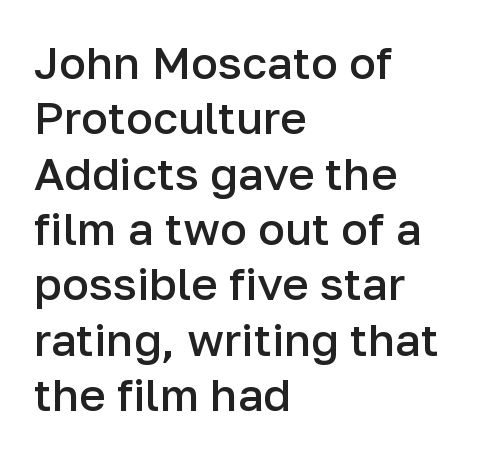
The image shows 45 px semibold sans-serif type, upright; set left-aligned, line spacing 1.23x, normal letter spacing, not underlined; low stroke contrast and a medium x-height.
